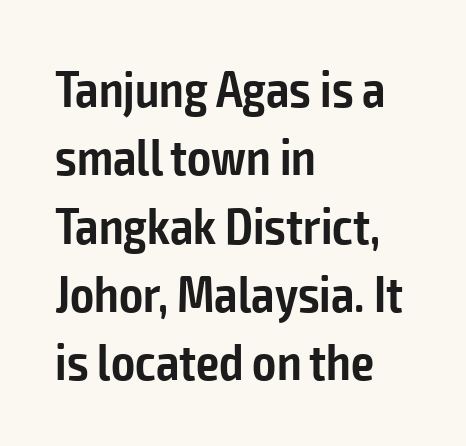
The image shows 51 px semibold, condensed sans-serif type, upright; set left-aligned, normal line spacing (1.34x), normal letter spacing, not underlined; low stroke contrast and a medium x-height.
